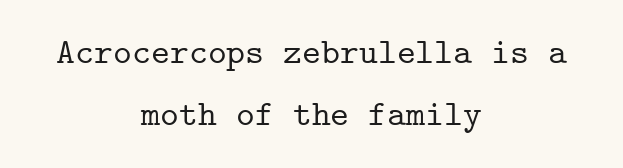
Q: Is the text italic (slanted)? A: No, it is upright.
Q: Is the typeface a serif or a sans-serif typeface? A: Serif.
Q: Is the text underlined? A: No.
Q: How is the paragraph aligned? A: Centered.
Q: Is the spacing between letters normal or unusually wide? A: Normal.
Q: Width (condensed, normal, or wide)? A: Normal.
Q: Stroke contrast? A: Low.
Q: x-height? A: Medium.
Q: Monospaced? A: Yes.
